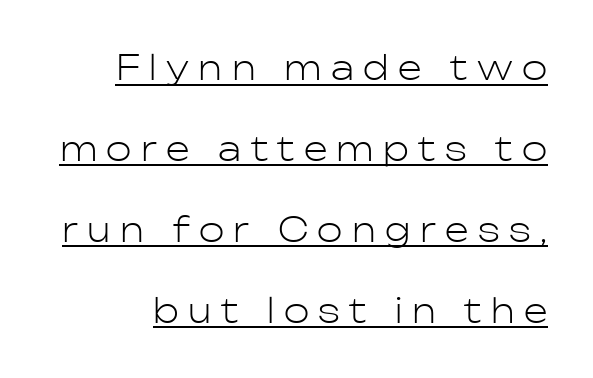
Q: Is the text bold? A: No.
Q: Is the text italic (slanted)? A: No, it is upright.
Q: Is the typeface a serif or a sans-serif typeface? A: Sans-serif.
Q: Is the text underlined? A: Yes.
Q: Is the spacing between letters normal or unusually wide? A: Unusually wide.
Q: Is the spacing between lines tight, normal or loose? A: Loose.
Q: Width (condensed, normal, or wide)? A: Normal.
Q: Stroke contrast? A: Low.
Q: x-height? A: Medium.
Q: Monospaced? A: No.
